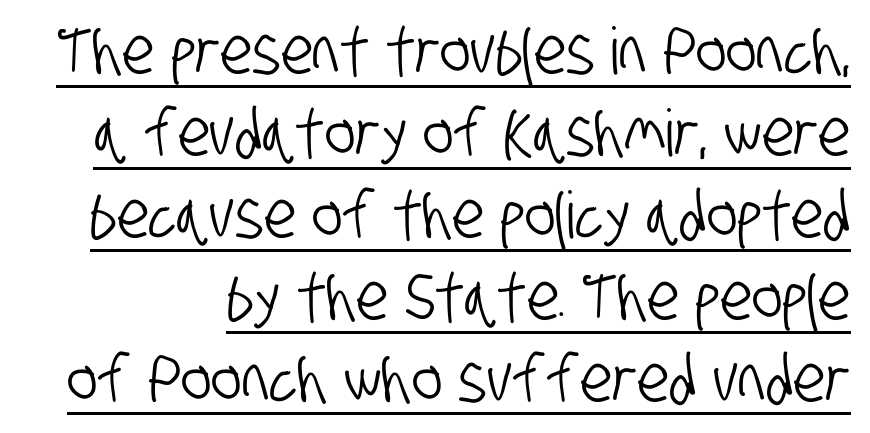
Q: Is the typeface a serif or a sans-serif typeface? A: Sans-serif.
Q: Is the text underlined? A: Yes.
Q: Is the spacing between letters normal or unusually wide? A: Normal.
Q: Is the spacing between lines tight, normal or loose? A: Normal.
Q: Width (condensed, normal, or wide)? A: Condensed.
Q: Stroke contrast? A: Low.
Q: x-height? A: Large.
Q: Monospaced? A: No.
